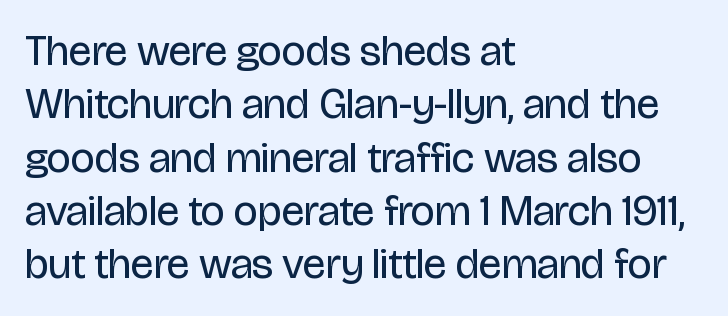
{"serif": "no", "italic": "no", "bold": "no", "weight": "regular", "width": "condensed", "stroke_contrast": "low", "x_height": "large", "monospaced": "no", "underline": "no", "align": "left", "line_spacing_ratio": 1.24, "letter_spacing": "normal", "letter_spacing_em": 0.0, "glyph_px": 43}
